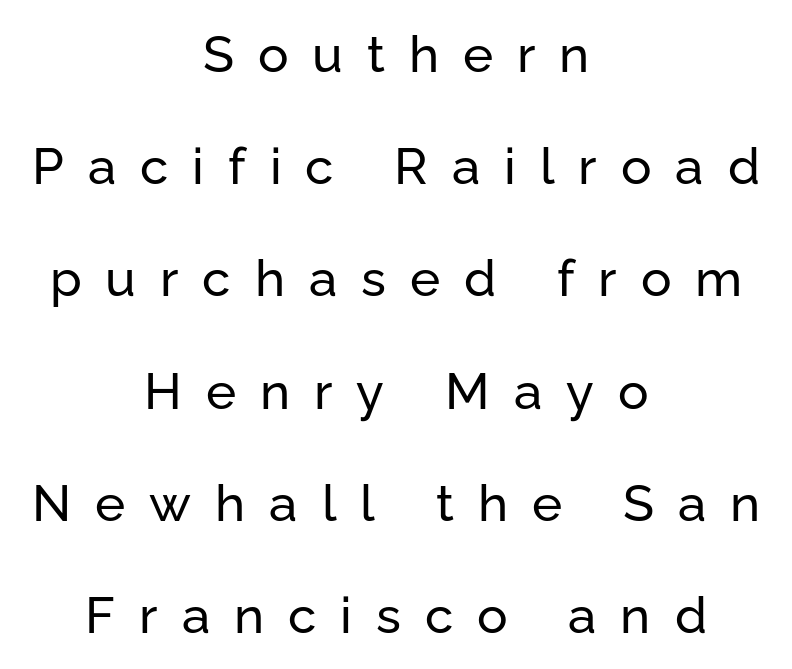
Q: Is the text italic (slanted)? A: No, it is upright.
Q: Is the typeface a serif or a sans-serif typeface? A: Sans-serif.
Q: Is the text underlined? A: No.
Q: How is the paragraph aligned? A: Centered.
Q: Is the spacing between letters normal or unusually wide? A: Unusually wide.
Q: Is the spacing between lines tight, normal or loose? A: Loose.
Q: Width (condensed, normal, or wide)? A: Normal.
Q: Stroke contrast? A: Low.
Q: x-height? A: Medium.
Q: Monospaced? A: No.
